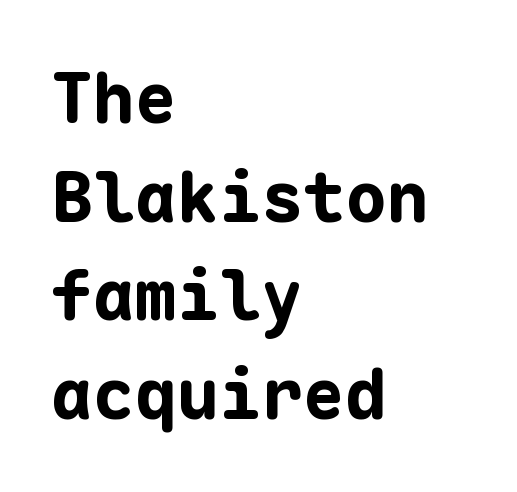
I'd call this a sans setting — the letters go barefoot. The lines are quadded left. The font's upright variant was chosen for this text. Clear beneath every line of the passage. How would I describe the line gaps? Plain and ordinary.
